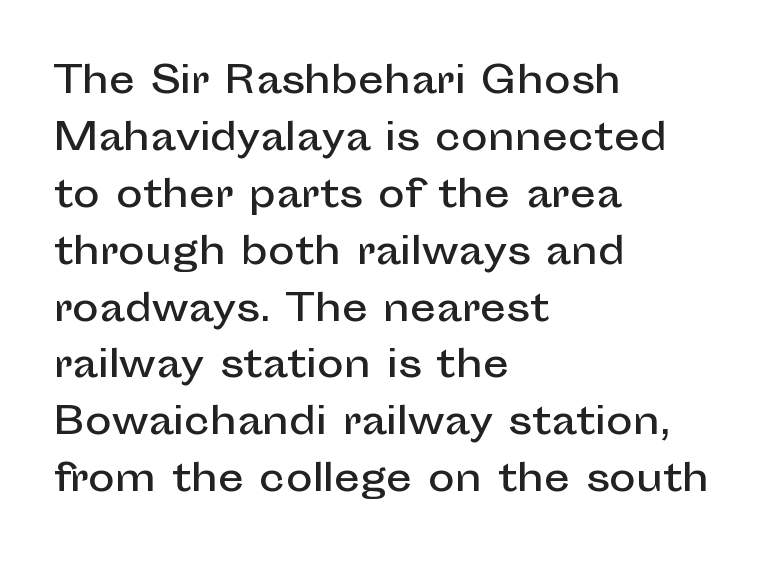
{"serif": "no", "italic": "no", "width": "normal", "stroke_contrast": "low", "x_height": "medium", "monospaced": "no", "underline": "no", "align": "left", "line_spacing": "normal", "line_spacing_ratio": 1.58, "letter_spacing": "normal", "letter_spacing_em": 0.0, "glyph_px": 36}
